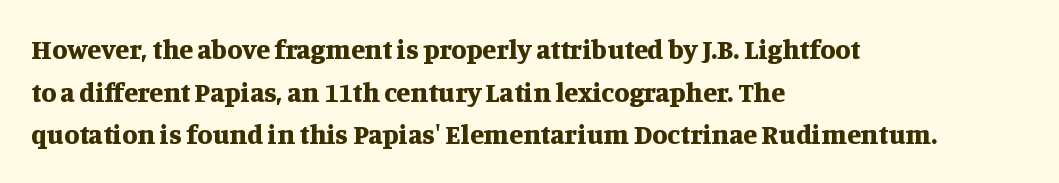
{"serif": "yes", "italic": "no", "bold": "yes", "weight": "bold", "width": "normal", "stroke_contrast": "medium", "x_height": "large", "monospaced": "no", "underline": "no", "align": "left", "line_spacing": "normal", "line_spacing_ratio": 1.52, "letter_spacing": "normal", "letter_spacing_em": 0.0, "glyph_px": 28}
